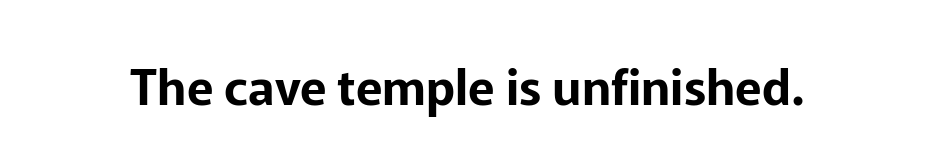
{"serif": "no", "italic": "no", "width": "normal", "stroke_contrast": "low", "x_height": "medium", "monospaced": "no", "underline": "no", "letter_spacing": "normal", "letter_spacing_em": 0.0, "glyph_px": 49}
